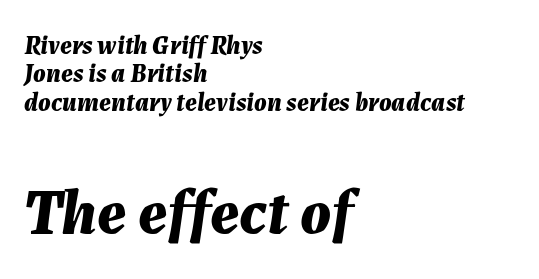
{"italic": "yes", "lean": "right", "slant_degrees": 7, "bold": "yes", "weight": "bold", "width": "normal", "stroke_contrast": "medium", "x_height": "medium", "monospaced": "no", "underline": "no", "align": "left", "line_spacing": "tight", "line_spacing_ratio": 1.09, "letter_spacing": "normal", "letter_spacing_em": 0.0, "larger_block": "second", "size_ratio": 2.46, "glyph_px": 64}
